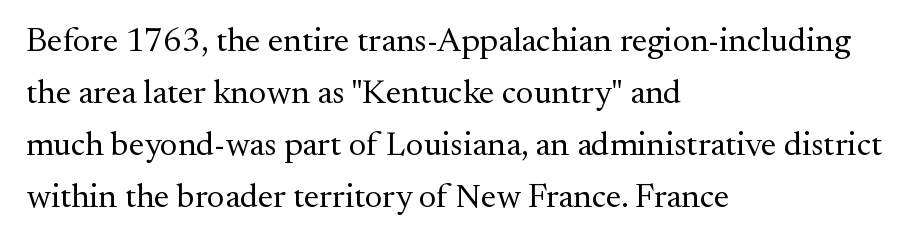
The baseline area is clear. No heavy texture on the line: the type isn't bold. In terms of letterspacing, this is plain default setting. Posture: straight, roman, zero tilt. Small tapered or slab feet sit at the stroke ends, so this counts as serif.
